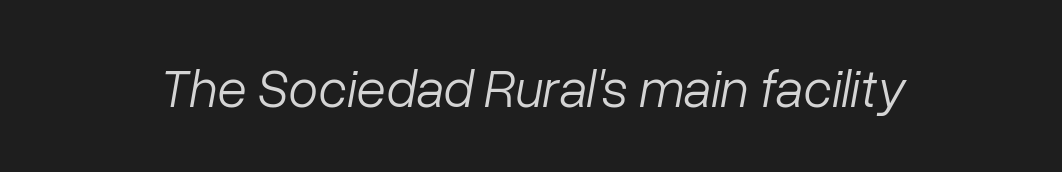
{"italic": "yes", "lean": "right", "slant_degrees": 10, "bold": "no", "weight": "light", "width": "normal", "stroke_contrast": "low", "x_height": "medium", "monospaced": "no", "underline": "no", "letter_spacing": "normal", "letter_spacing_em": 0.0, "glyph_px": 54}
